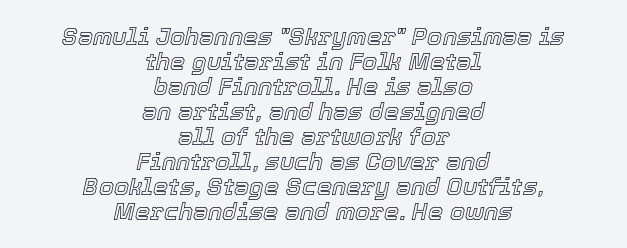
Horizontal bands of white between lines are thin slivers. This is oblique type, the kind used for emphasis or titles. The gaps between neighbouring characters are ordinary and unremarkable. Horizontally, the lines are justified to the midpoint only.
